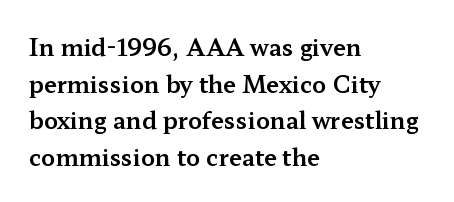
{"italic": "no", "underline": "no", "align": "left", "line_spacing": "normal", "line_spacing_ratio": 1.59, "letter_spacing": "normal", "letter_spacing_em": 0.0, "glyph_px": 23}
